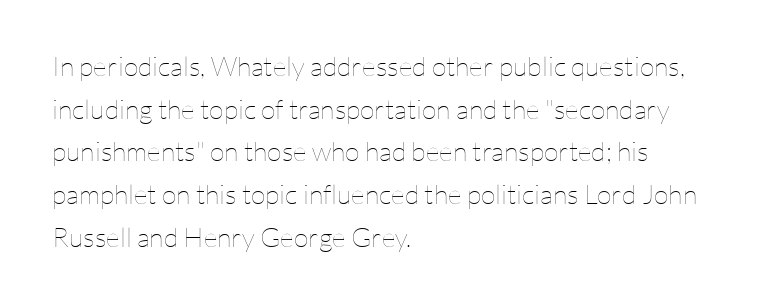
The ragged edge is on the right, which tells us the setting is flush left. Vertical strokes here are truly vertical. Heaviness? Minimal to ordinary, like unemphasized prose. Lines of text with bare space underneath.
